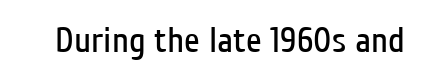
The image shows 36 px regular-weight, condensed sans-serif type, upright; set normal letter spacing, not underlined; low stroke contrast and a medium x-height.
